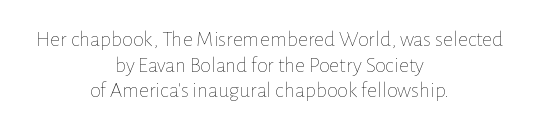
The foot of each line stays bare and open. Ordinary non-slanted type is in use. Caption: multi-line text, centered on the measure. Look at the tracking — it's just the regular setting, nothing added. Each stroke keeps to a modest, everyday thickness or less.
